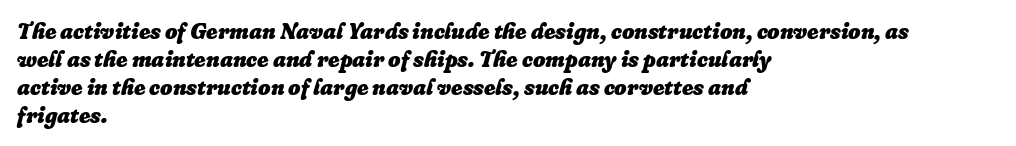
Notice how descenders clear the ascenders below comfortably — that's standard leading. What weight is shown? A full bold with thick strokes. Yep, that's italic — everything's leaning. This rendering features lettering with no underline.
